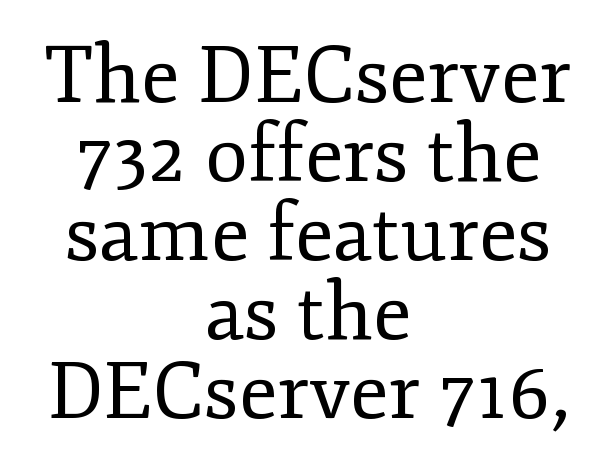
Tracking here is standard; glyphs follow each other at the usual distance. The passage shown is typed in a proportional face where columns would drift. These lines were composed using upright roman letters. Heft: none added — not bold. Is this a sans? No — the strokes have serifs.
